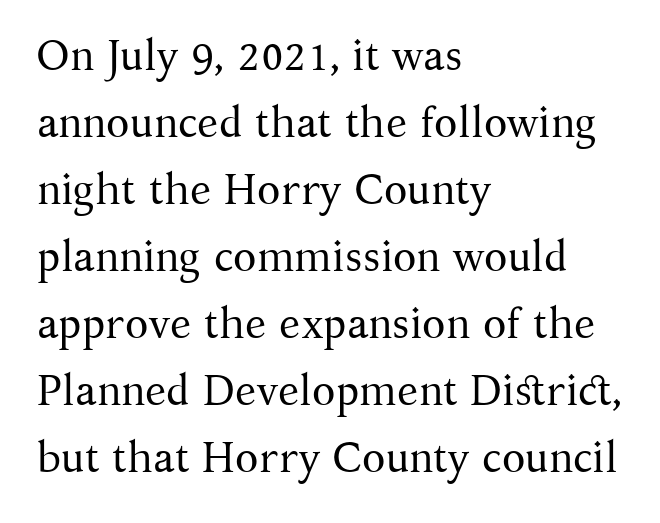
{"serif": "yes", "italic": "no", "bold": "no", "weight": "regular", "width": "normal", "stroke_contrast": "medium", "x_height": "medium", "monospaced": "no", "underline": "no", "align": "left", "line_spacing": "normal", "line_spacing_ratio": 1.56, "letter_spacing": "normal", "letter_spacing_em": 0.0, "glyph_px": 43}
